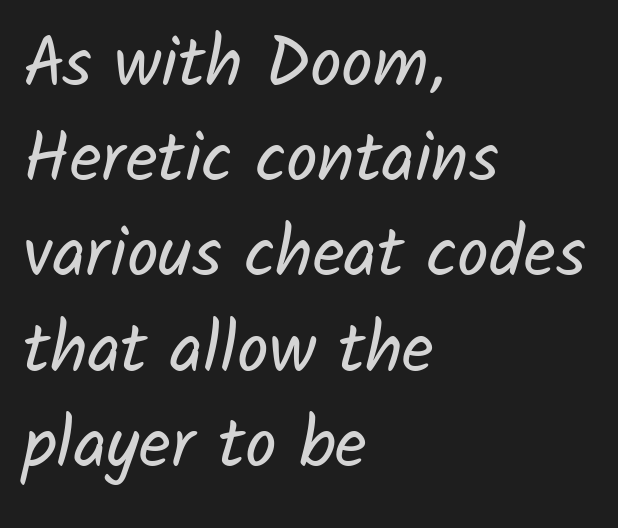
The image shows 70 px regular-weight sans-serif type; set left-aligned, normal line spacing (1.36x), normal letter spacing, not underlined; low stroke contrast and a medium x-height.
